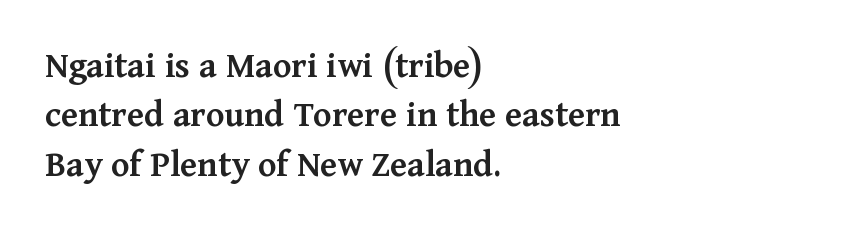
The image shows 38 px semibold serif type, upright; set left-aligned, normal line spacing (1.3x), normal letter spacing, not underlined; medium stroke contrast and a medium x-height.
